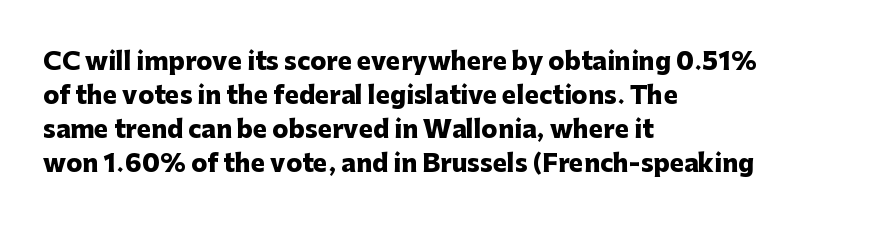
{"italic": "no", "bold": "yes", "underline": "no", "align": "left", "line_spacing": "normal", "line_spacing_ratio": 1.41, "letter_spacing": "normal", "letter_spacing_em": 0.0, "glyph_px": 24}
